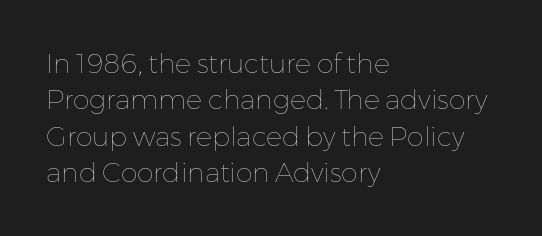
Upright lettering throughout. Reading down the column, the eye jumps a familiar distance to each next line. The typesetting does not lean heavy: it is not bold. Horizontal alignment here is leftward, the default for most running prose. The space directly below the letters is spotless. Glyph-to-glyph distance matches everyday printed text.
